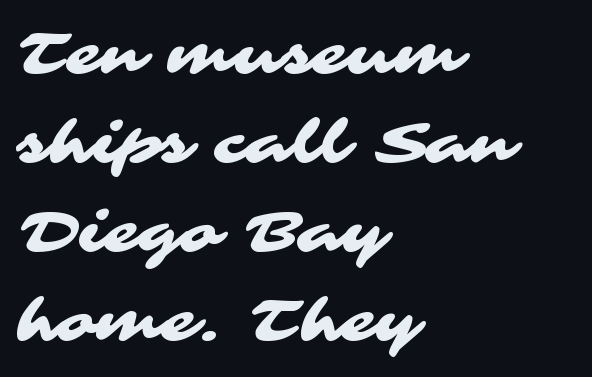
Note the varied advance widths — an 'i' is clearly narrower than an 'm'. Does the leading feel generous? No, just average. Each row of text sits above clean, open space. Letter spacing: default.
